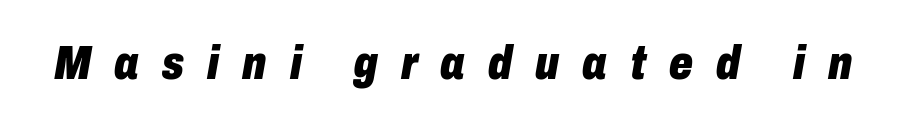
Q: Is the text bold? A: Yes.
Q: Is the text italic (slanted)? A: Yes, it leans right by about 10 degrees.
Q: Is the text underlined? A: No.
Q: Is the spacing between letters normal or unusually wide? A: Unusually wide.
Q: Width (condensed, normal, or wide)? A: Condensed.
Q: Stroke contrast? A: Low.
Q: x-height? A: Medium.
Q: Monospaced? A: No.
